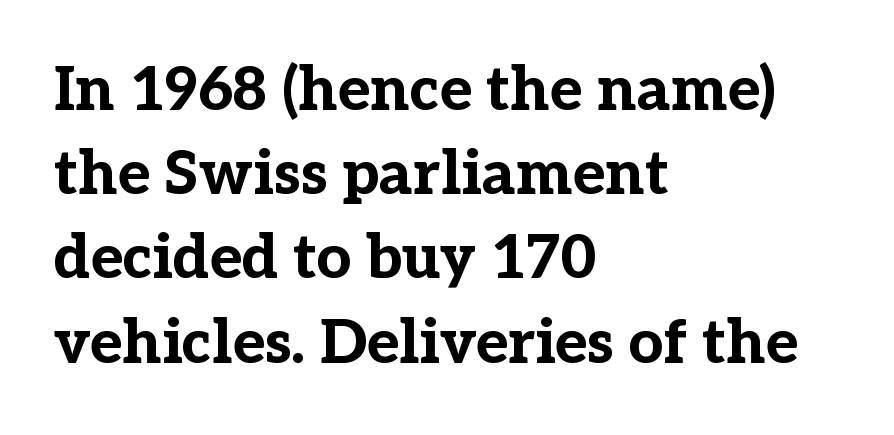
The image shows 61 px bold serif type, upright; set left-aligned, normal line spacing (1.38x), normal letter spacing, not underlined; low stroke contrast and a medium x-height.
